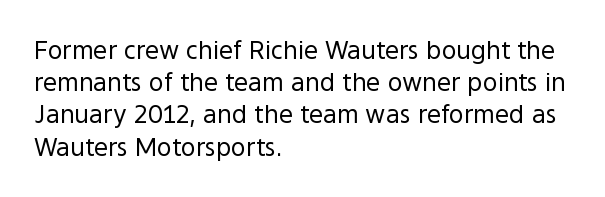
The image shows 25 px text type, upright; set left-aligned, normal line spacing (1.29x), normal letter spacing, not underlined.
